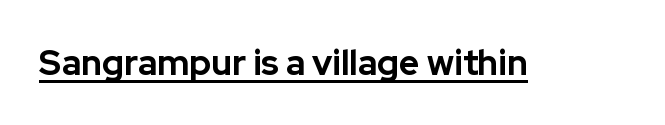
Q: Is the text bold? A: Yes.
Q: Is the text italic (slanted)? A: No, it is upright.
Q: Is the typeface a serif or a sans-serif typeface? A: Sans-serif.
Q: Is the text underlined? A: Yes.
Q: Is the spacing between letters normal or unusually wide? A: Normal.
Q: Width (condensed, normal, or wide)? A: Normal.
Q: Stroke contrast? A: Low.
Q: x-height? A: Medium.
Q: Monospaced? A: No.
